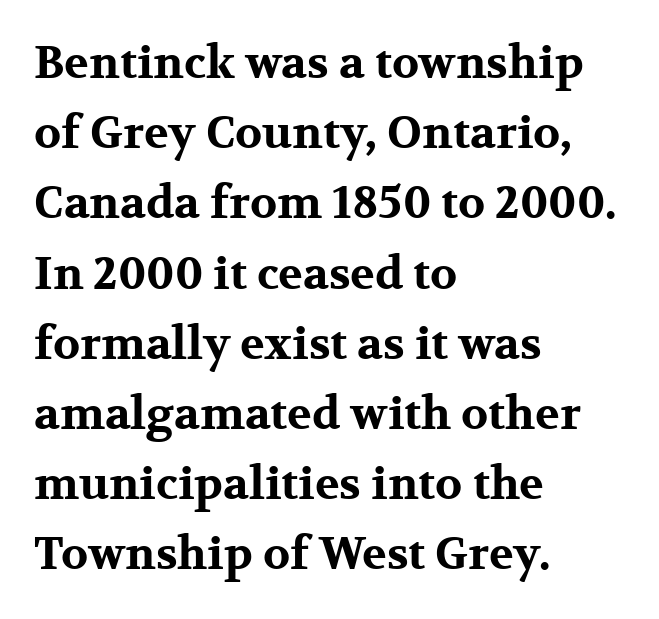
Q: Is the text bold? A: Yes.
Q: Is the text italic (slanted)? A: No, it is upright.
Q: Is the typeface a serif or a sans-serif typeface? A: Serif.
Q: Is the text underlined? A: No.
Q: How is the paragraph aligned? A: Left-aligned.
Q: Is the spacing between letters normal or unusually wide? A: Normal.
Q: Is the spacing between lines tight, normal or loose? A: Normal.
Q: Width (condensed, normal, or wide)? A: Wide.
Q: Stroke contrast? A: Medium.
Q: x-height? A: Medium.
Q: Monospaced? A: No.
